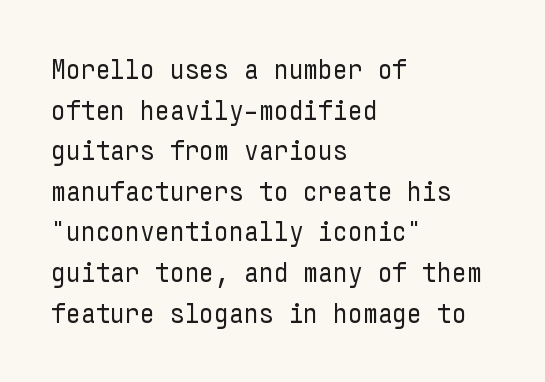
Q: Is the text bold? A: No.
Q: Is the text italic (slanted)? A: No, it is upright.
Q: Is the typeface a serif or a sans-serif typeface? A: Sans-serif.
Q: Is the text underlined? A: No.
Q: How is the paragraph aligned? A: Left-aligned.
Q: Is the spacing between letters normal or unusually wide? A: Normal.
Q: Is the spacing between lines tight, normal or loose? A: Normal.
Q: Width (condensed, normal, or wide)? A: Condensed.
Q: Stroke contrast? A: Low.
Q: x-height? A: Medium.
